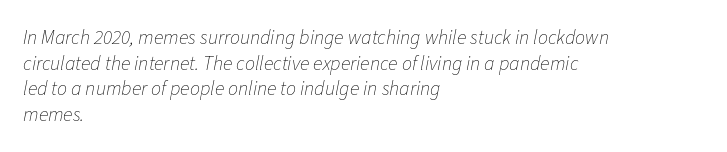
The image shows 20 px text type, italic (leaning right); set left-aligned, normal line spacing (1.28x), normal letter spacing, not underlined.
